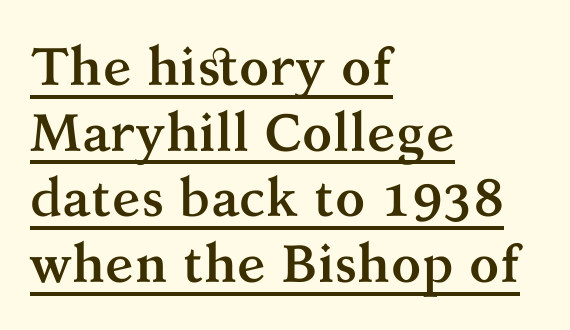
{"serif": "yes", "italic": "no", "bold": "yes", "weight": "semibold", "width": "normal", "stroke_contrast": "medium", "x_height": "medium", "monospaced": "no", "underline": "yes", "align": "left", "line_spacing_ratio": 1.24, "letter_spacing": "normal", "letter_spacing_em": 0.0, "glyph_px": 53}
